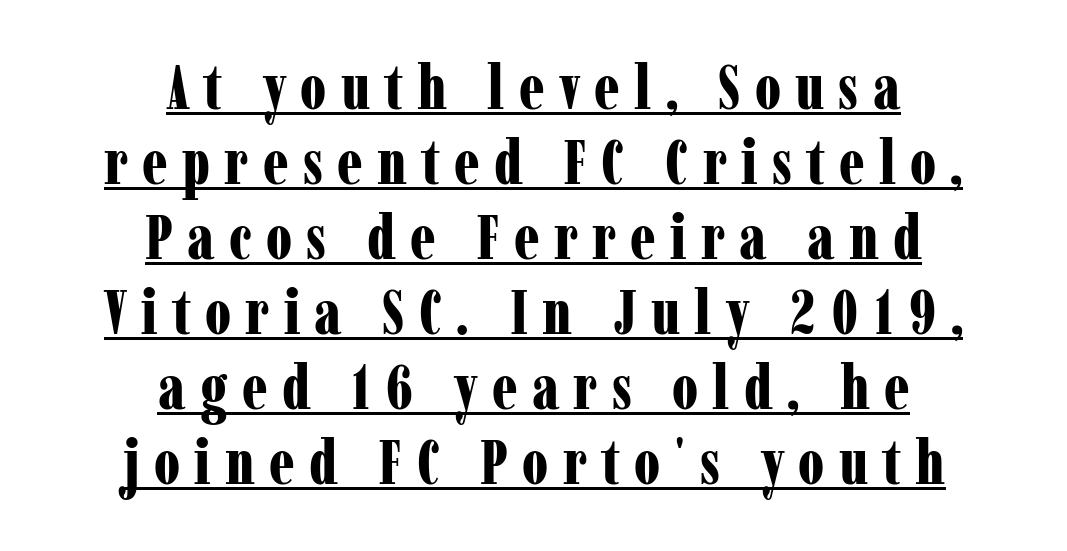
Q: Is the text bold? A: Yes.
Q: Is the text italic (slanted)? A: No, it is upright.
Q: Is the typeface a serif or a sans-serif typeface? A: Serif.
Q: Is the text underlined? A: Yes.
Q: How is the paragraph aligned? A: Centered.
Q: Is the spacing between letters normal or unusually wide? A: Unusually wide.
Q: Width (condensed, normal, or wide)? A: Condensed.
Q: Stroke contrast? A: Low.
Q: x-height? A: Medium.
Q: Monospaced? A: No.
